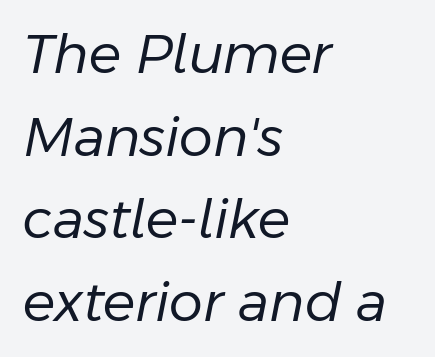
Q: Is the text bold? A: No.
Q: Is the text italic (slanted)? A: Yes, it leans right by about 11 degrees.
Q: Is the text underlined? A: No.
Q: How is the paragraph aligned? A: Left-aligned.
Q: Is the spacing between letters normal or unusually wide? A: Normal.
Q: Is the spacing between lines tight, normal or loose? A: Normal.
Q: Width (condensed, normal, or wide)? A: Normal.
Q: Stroke contrast? A: Low.
Q: x-height? A: Medium.
Q: Monospaced? A: No.
